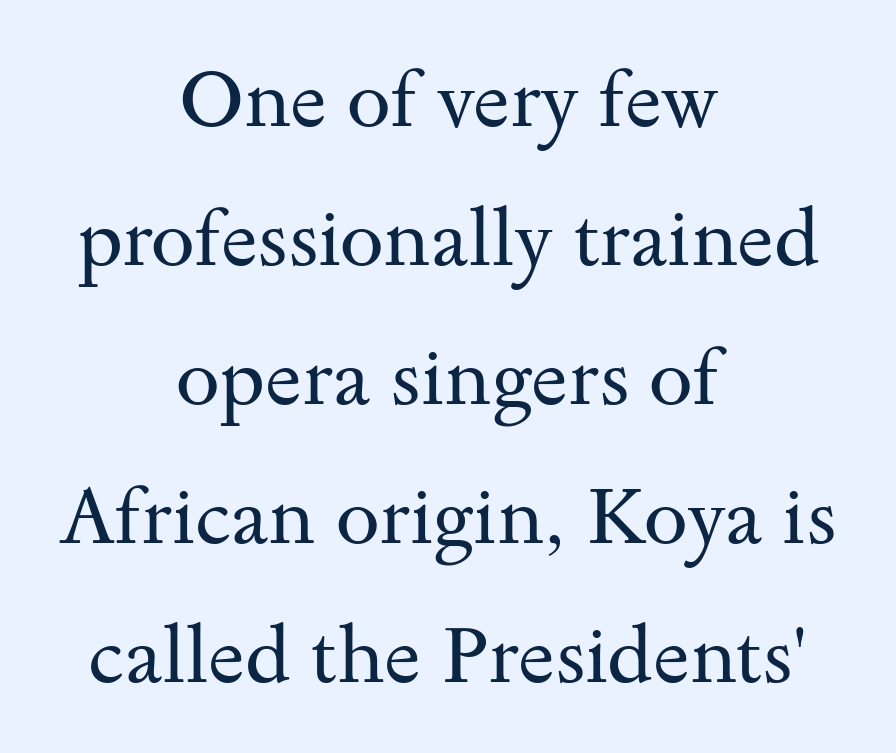
Q: Is the text bold? A: No.
Q: Is the text italic (slanted)? A: No, it is upright.
Q: Is the typeface a serif or a sans-serif typeface? A: Serif.
Q: Is the text underlined? A: No.
Q: How is the paragraph aligned? A: Centered.
Q: Is the spacing between letters normal or unusually wide? A: Normal.
Q: Width (condensed, normal, or wide)? A: Wide.
Q: Stroke contrast? A: Medium.
Q: x-height? A: Small.
Q: Monospaced? A: No.
